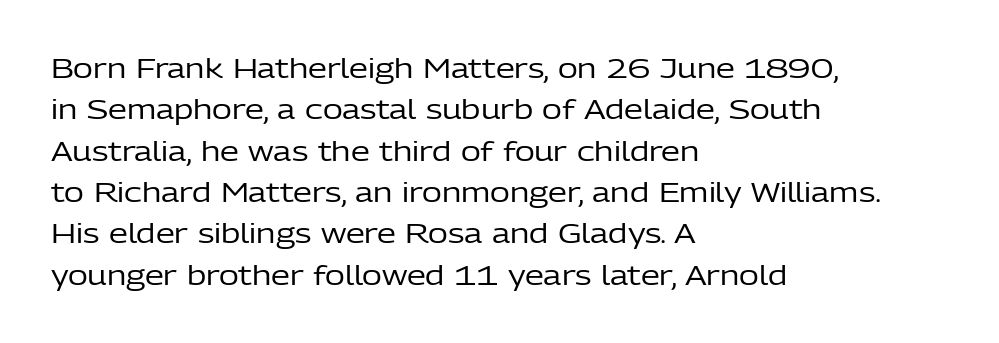
In terms of leading, this rendering sits right in the middle. The lettering stays uniformly vertical, giving the passage a roman look. Decoration check: the copy has no underline. The passage shown is not bold in any degree. How are the letters spaced? Ordinarily, with no added tracking.
